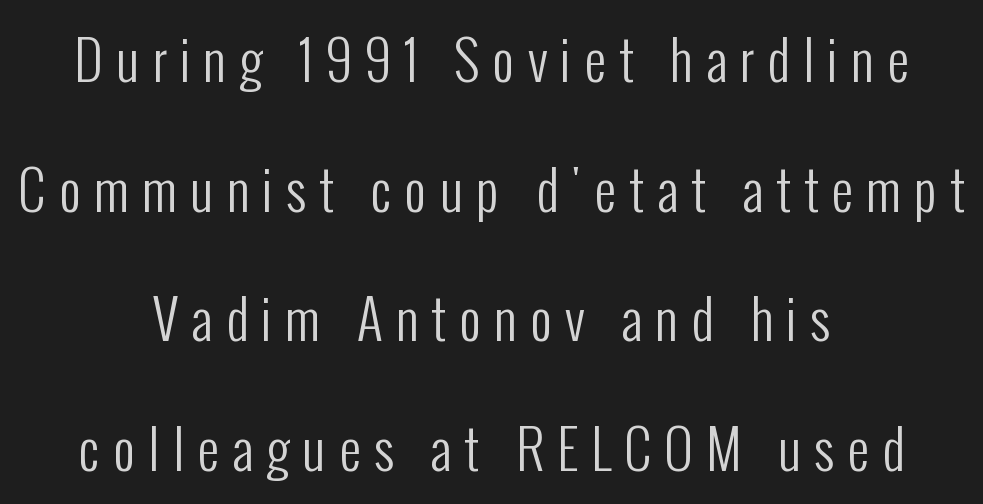
Q: Is the text bold? A: No.
Q: Is the text italic (slanted)? A: No, it is upright.
Q: Is the typeface a serif or a sans-serif typeface? A: Sans-serif.
Q: Is the text underlined? A: No.
Q: How is the paragraph aligned? A: Centered.
Q: Is the spacing between letters normal or unusually wide? A: Unusually wide.
Q: Is the spacing between lines tight, normal or loose? A: Loose.
Q: Width (condensed, normal, or wide)? A: Condensed.
Q: Stroke contrast? A: Low.
Q: x-height? A: Medium.
Q: Monospaced? A: No.
